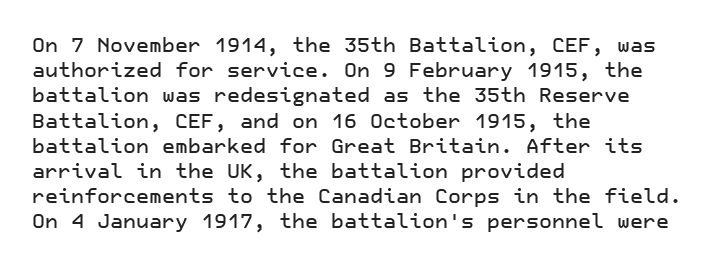
Q: Is the text italic (slanted)? A: No, it is upright.
Q: Is the text underlined? A: No.
Q: How is the paragraph aligned? A: Left-aligned.
Q: Is the spacing between letters normal or unusually wide? A: Normal.
Q: Is the spacing between lines tight, normal or loose? A: Normal.
